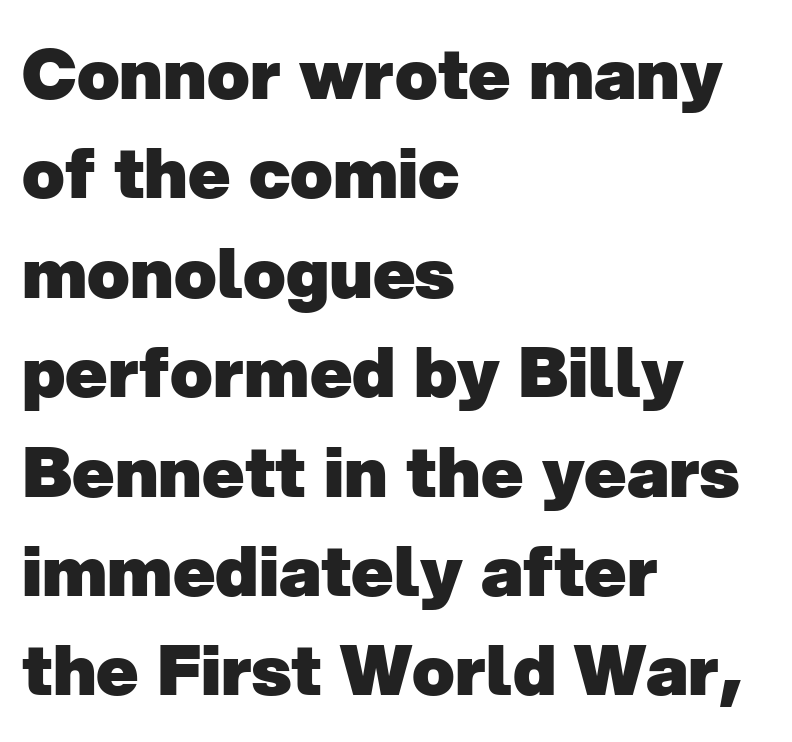
The vertical gap from one line to the next is medium. Line beginnings align vertically; line endings do not. Thick stems and heavy bowls — unmistakably bold. Has an underline been added? It has not.
